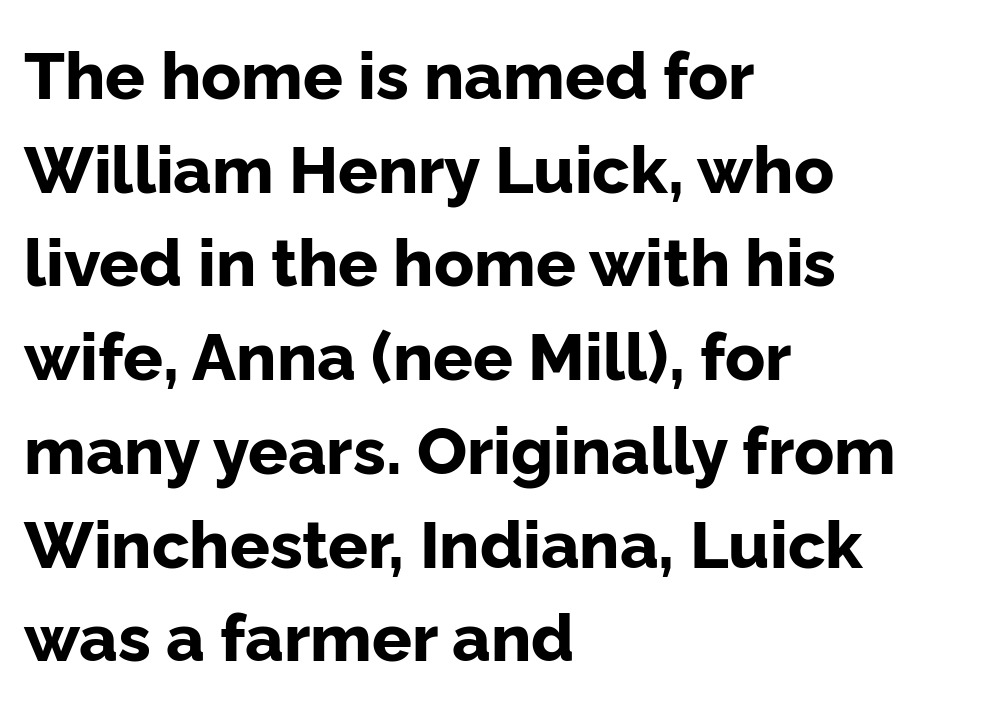
The image shows 66 px bold sans-serif type, upright; set left-aligned, normal line spacing (1.42x), normal letter spacing, not underlined; low stroke contrast and a medium x-height.
